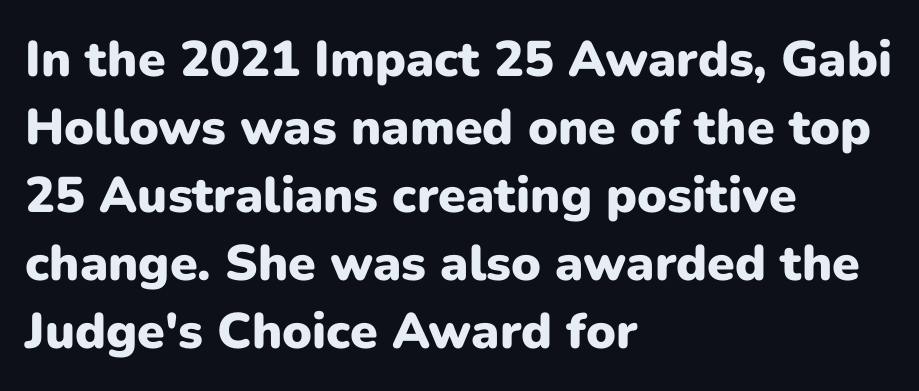
{"serif": "no", "italic": "no", "bold": "yes", "weight": "heavy", "width": "normal", "stroke_contrast": "low", "x_height": "medium", "monospaced": "no", "underline": "no", "align": "left", "line_spacing": "normal", "line_spacing_ratio": 1.36, "letter_spacing": "normal", "letter_spacing_em": 0.0, "glyph_px": 50}
